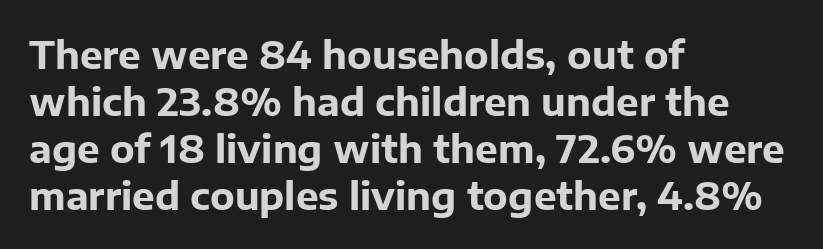
Weight: bold. Note: no serifs on the glyphs. Words appear dense and cohesive because spacing is normal. Beneath every word, the page is bare.
